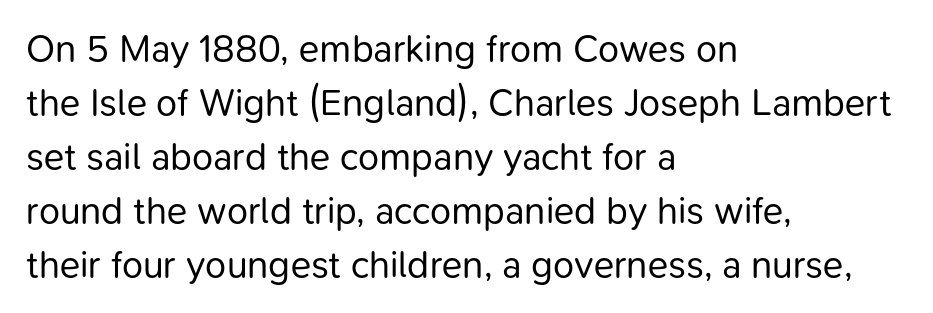
The image shows 38 px regular-weight sans-serif type, upright; set left-aligned, normal line spacing (1.42x), normal letter spacing, not underlined; low stroke contrast and a medium x-height.
